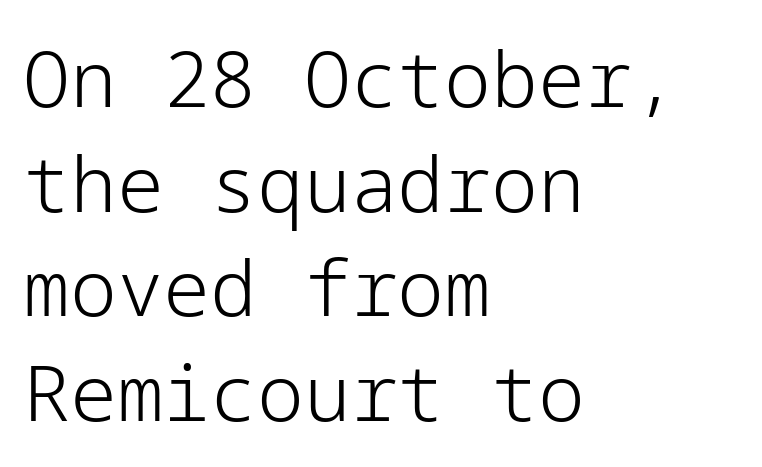
{"serif": "no", "italic": "no", "bold": "no", "weight": "light", "width": "normal", "stroke_contrast": "low", "x_height": "medium", "underline": "no", "align": "left", "line_spacing": "normal", "line_spacing_ratio": 1.34, "letter_spacing": "normal", "letter_spacing_em": 0.0, "glyph_px": 78}
